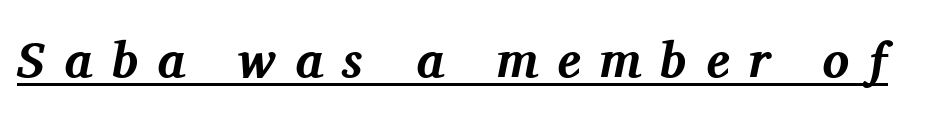
Like a heading marked for emphasis, these lines bear an underscore. Short note: letters widely spaced. The face used here is proportionally spaced, like ordinary book or web type. Bold? Absolutely — the strokes are thick and heavy.
